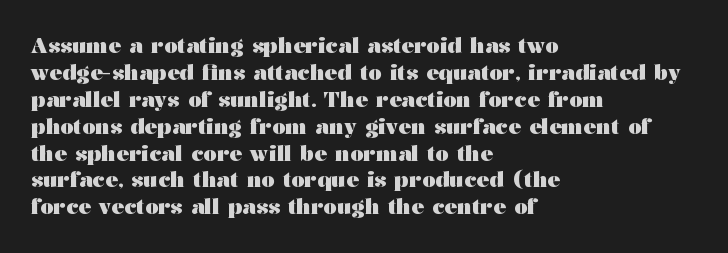
Which margin do the lines hug? The left one — the right edge is uneven. The foot of each line stays bare and open. Strokes here are thick enough to call this a true bold. Does the lettering tilt? It doesn't — this is upright. You could call the tracking neutral — neither tight nor loose. Interline gaps are of average width in this sample.
